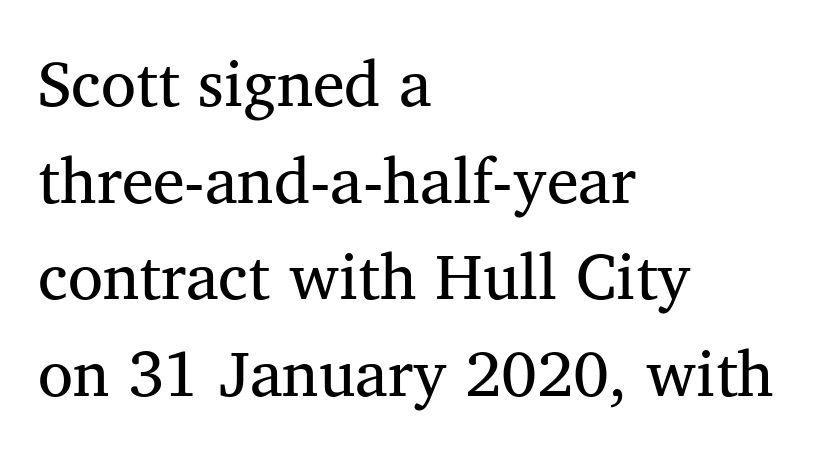
Q: Is the text bold? A: No.
Q: Is the text italic (slanted)? A: No, it is upright.
Q: Is the typeface a serif or a sans-serif typeface? A: Serif.
Q: Is the text underlined? A: No.
Q: How is the paragraph aligned? A: Left-aligned.
Q: Is the spacing between letters normal or unusually wide? A: Normal.
Q: Is the spacing between lines tight, normal or loose? A: Normal.
Q: Width (condensed, normal, or wide)? A: Normal.
Q: Stroke contrast? A: Medium.
Q: x-height? A: Medium.
Q: Monospaced? A: No.
